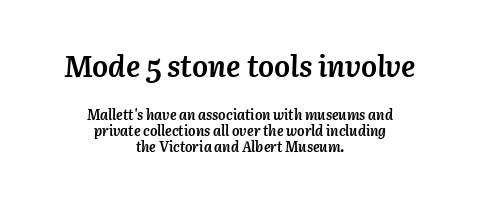
Q: Is the text bold? A: Yes.
Q: Is the text italic (slanted)? A: Yes, it leans right by about 3 degrees.
Q: Is the text underlined? A: No.
Q: How is the paragraph aligned? A: Centered.
Q: Is the spacing between letters normal or unusually wide? A: Normal.
Q: Is the spacing between lines tight, normal or loose? A: Tight.
Q: Which block of text is set in a larger size, the first (top) or the second (bottom)? A: The first (top) one.
Q: Width (condensed, normal, or wide)? A: Normal.
Q: Stroke contrast? A: Medium.
Q: x-height? A: Medium.
Q: Monospaced? A: No.
